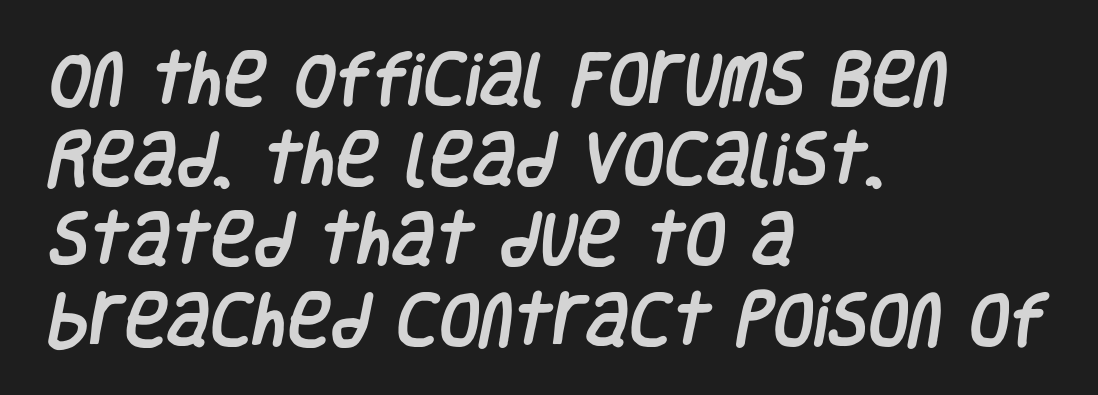
The image shows 59 px condensed sans-serif type; set left-aligned, normal line spacing (1.36x), normal letter spacing, not underlined; low stroke contrast and a large x-height.
